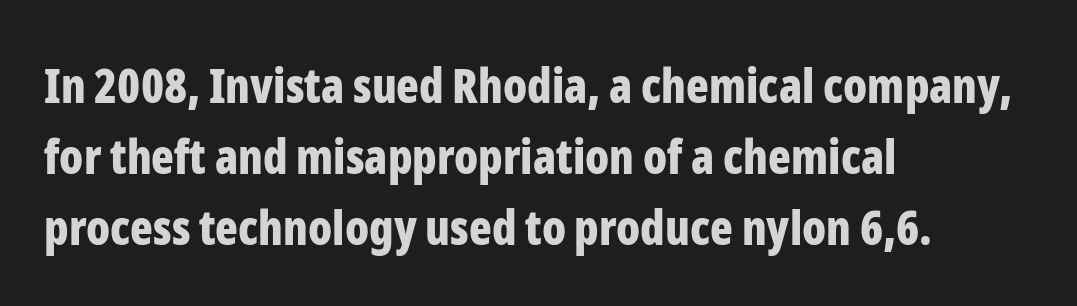
{"serif": "no", "italic": "no", "bold": "yes", "weight": "bold", "width": "condensed", "stroke_contrast": "low", "x_height": "medium", "monospaced": "no", "underline": "no", "align": "left", "line_spacing": "normal", "line_spacing_ratio": 1.51, "letter_spacing": "normal", "letter_spacing_em": 0.0, "glyph_px": 47}
